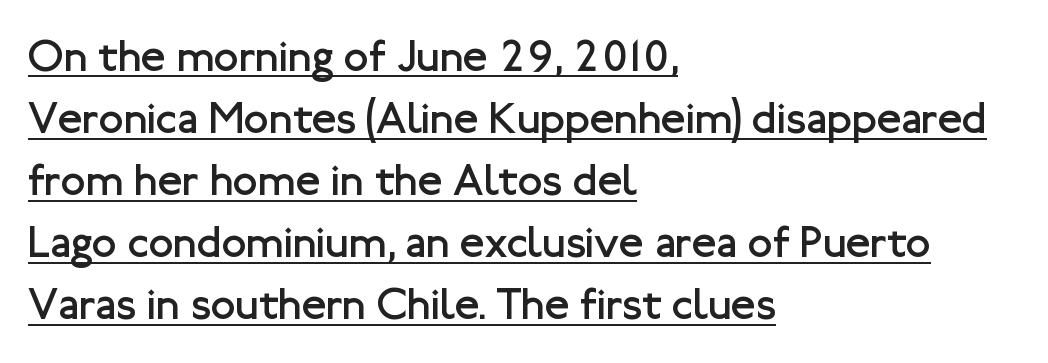
{"serif": "no", "italic": "no", "bold": "no", "weight": "regular", "width": "normal", "stroke_contrast": "low", "x_height": "medium", "monospaced": "no", "underline": "yes", "align": "left", "line_spacing": "normal", "line_spacing_ratio": 1.38, "letter_spacing": "normal", "letter_spacing_em": 0.0, "glyph_px": 45}
